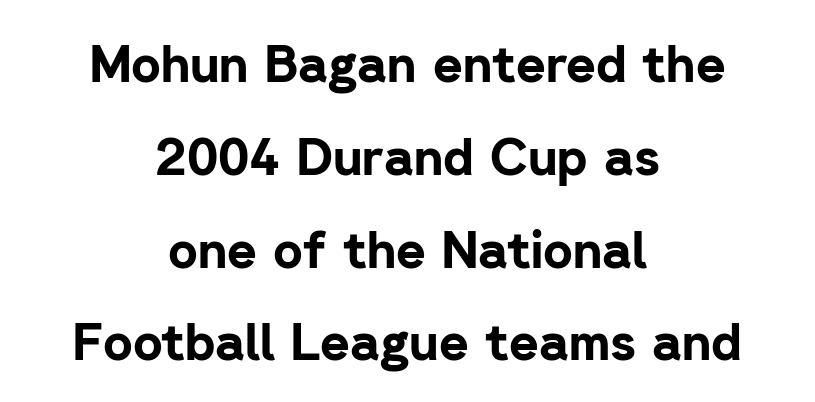
The text was rendered using a sans face with plain stroke endings. Short and long lines alike share a common midpoint. Heavy, bold letterforms. Looks like regular typesetting: each glyph gets only the width it needs. Vertical strokes here are truly vertical. Tracking here is standard; glyphs follow each other at the usual distance.
